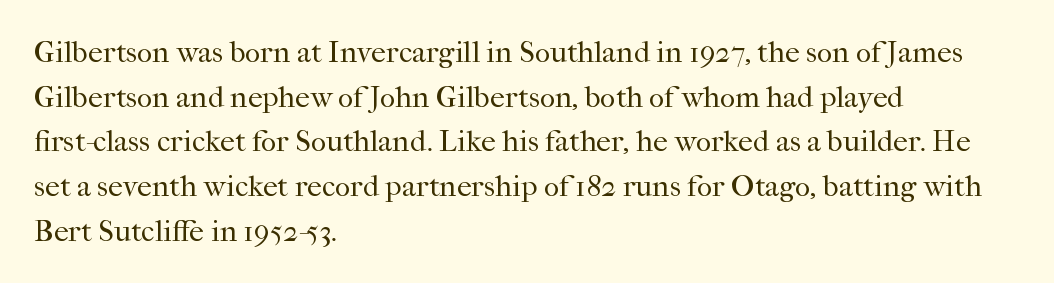
The image shows 30 px regular-weight serif type, upright; set left-aligned, normal line spacing (1.49x), normal letter spacing, not underlined; high stroke contrast and a medium x-height.
